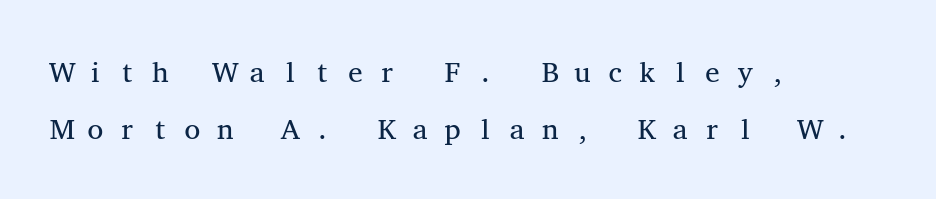
The image shows 29 px regular-weight, wide serif type, upright, monospaced; set left-aligned, loose line spacing (1.97x), unusually wide letter spacing (+0.34 em), not underlined; medium stroke contrast and a medium x-height.
